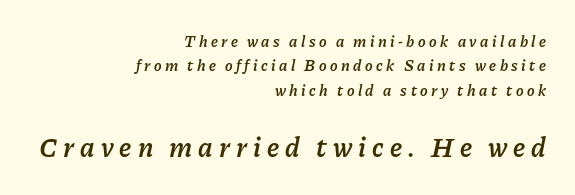
Q: Is the text bold? A: Semi-bold.
Q: Is the text italic (slanted)? A: Yes, it leans right by about 11 degrees.
Q: Is the text underlined? A: No.
Q: How is the paragraph aligned? A: Right-aligned.
Q: Is the spacing between letters normal or unusually wide? A: Unusually wide.
Q: Is the spacing between lines tight, normal or loose? A: Normal.
Q: Which block of text is set in a larger size, the first (top) or the second (bottom)? A: The second (bottom) one.
Q: Width (condensed, normal, or wide)? A: Normal.
Q: Stroke contrast? A: Low.
Q: x-height? A: Medium.
Q: Monospaced? A: No.
